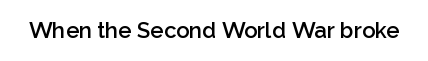
{"italic": "no", "bold": "semi", "underline": "no", "letter_spacing": "normal", "letter_spacing_em": 0.0, "glyph_px": 22}
